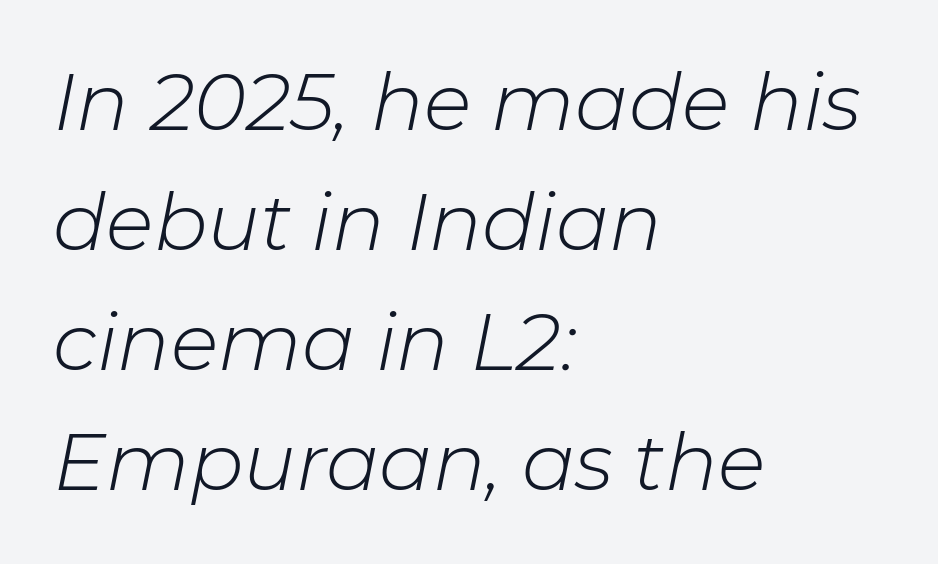
Q: Is the text bold? A: No.
Q: Is the text italic (slanted)? A: Yes, it leans right by about 11 degrees.
Q: Is the text underlined? A: No.
Q: How is the paragraph aligned? A: Left-aligned.
Q: Is the spacing between letters normal or unusually wide? A: Normal.
Q: Is the spacing between lines tight, normal or loose? A: Normal.
Q: Width (condensed, normal, or wide)? A: Normal.
Q: Stroke contrast? A: Low.
Q: x-height? A: Medium.
Q: Monospaced? A: No.
